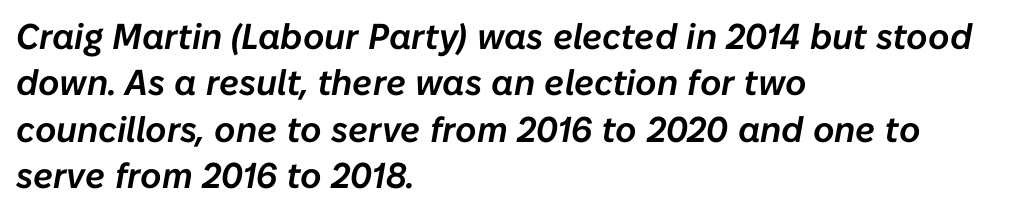
The letters advance in unequal steps, a hallmark of proportional type. Just letters on the line, the space beneath them empty. The lines are quadded left. Letter spacing: default. The face used here has a pronounced slope to its letters. Leading matches the norm, producing a regular column.
